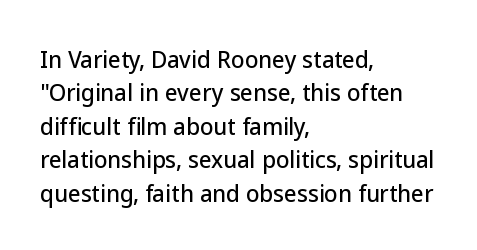
Q: Is the text italic (slanted)? A: No, it is upright.
Q: Is the text underlined? A: No.
Q: How is the paragraph aligned? A: Left-aligned.
Q: Is the spacing between letters normal or unusually wide? A: Normal.
Q: Is the spacing between lines tight, normal or loose? A: Normal.
